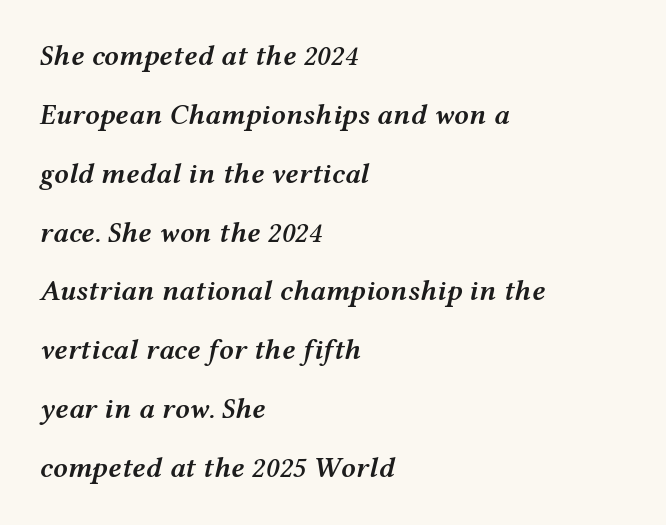
Q: Is the text bold? A: Semi-bold.
Q: Is the text italic (slanted)? A: Yes, it leans right by about 12 degrees.
Q: Is the text underlined? A: No.
Q: How is the paragraph aligned? A: Left-aligned.
Q: Is the spacing between letters normal or unusually wide? A: Normal.
Q: Is the spacing between lines tight, normal or loose? A: Loose.
Q: Width (condensed, normal, or wide)? A: Wide.
Q: Stroke contrast? A: Medium.
Q: x-height? A: Medium.
Q: Monospaced? A: No.
